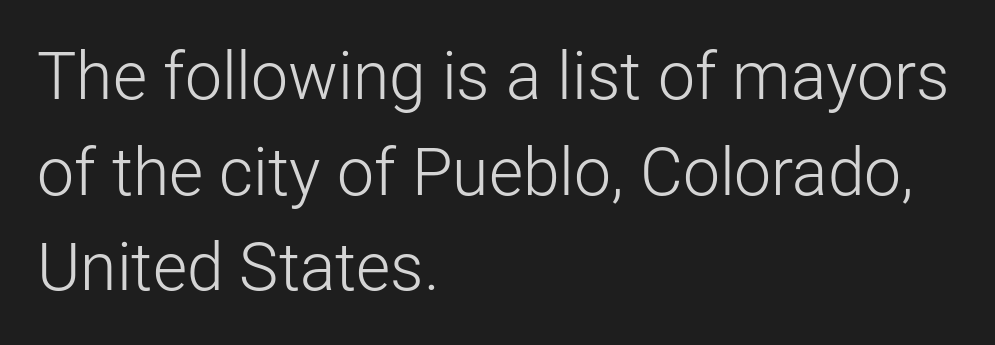
Is there much room between lines? A standard amount, neither cramped nor airy. No italicization has been applied; the sample stays upright. Note the varied advance widths — an 'i' is clearly narrower than an 'm'. Weight class: somewhere from thin through regular. The passage shown is not underscored anywhere. Letterform terminals end flat and unadorned throughout the passage.
